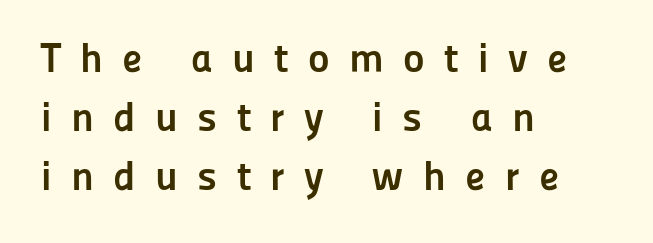
The image shows 41 px semibold sans-serif type, upright; set left-aligned, normal line spacing (1.44x), unusually wide letter spacing (+0.47 em), not underlined; low stroke contrast and a medium x-height.
